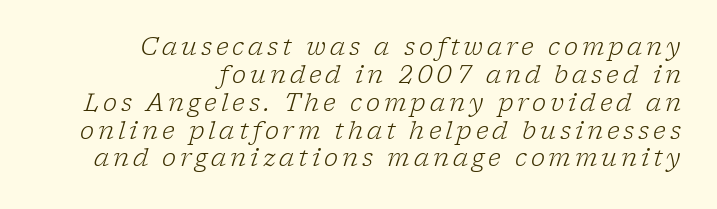
These lines were composed using italics. Rule under the text: the space is simply empty. These lines stack with their right ends in a neat column. The strokes are not fattened; the text isn't bold.
